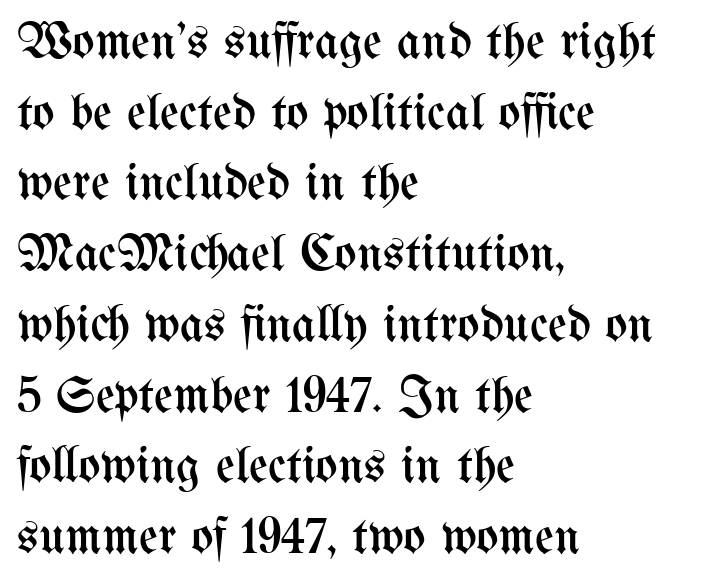
Alignment: flush left. The space directly below the letters is spotless. This sample keeps an unexceptional amount of space between lines. The passage shown is typed in a proportional face where columns would drift.
